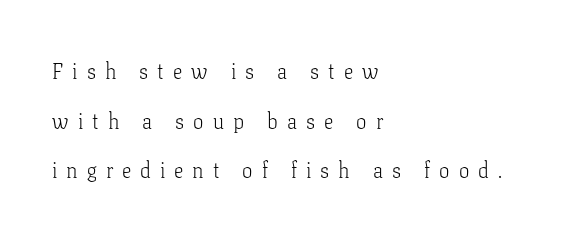
Q: Is the text bold? A: No.
Q: Is the text italic (slanted)? A: No, it is upright.
Q: Is the text underlined? A: No.
Q: How is the paragraph aligned? A: Left-aligned.
Q: Is the spacing between letters normal or unusually wide? A: Unusually wide.
Q: Is the spacing between lines tight, normal or loose? A: Loose.
